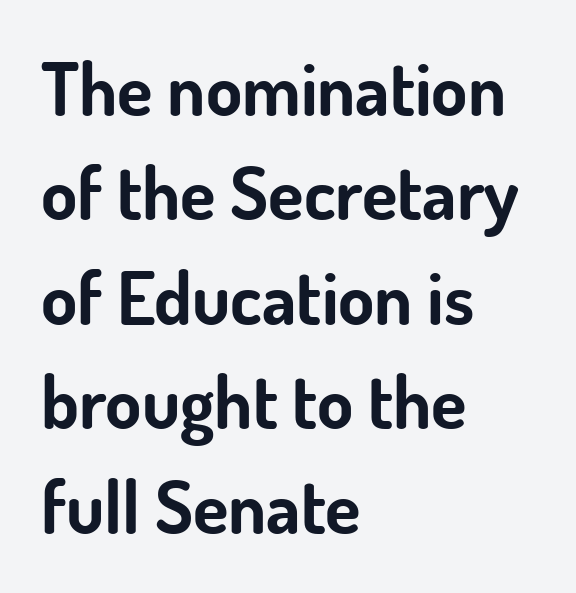
Q: Is the text bold? A: Yes.
Q: Is the text italic (slanted)? A: No, it is upright.
Q: Is the typeface a serif or a sans-serif typeface? A: Sans-serif.
Q: Is the text underlined? A: No.
Q: How is the paragraph aligned? A: Left-aligned.
Q: Is the spacing between letters normal or unusually wide? A: Normal.
Q: Is the spacing between lines tight, normal or loose? A: Normal.
Q: Width (condensed, normal, or wide)? A: Normal.
Q: Stroke contrast? A: Low.
Q: x-height? A: Small.
Q: Monospaced? A: No.
